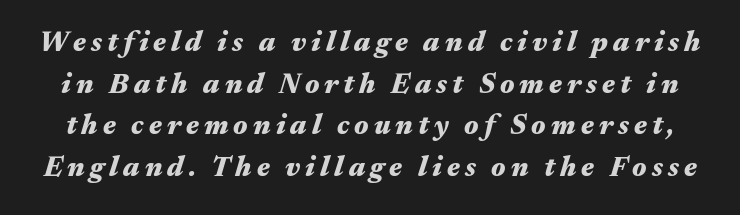
Q: Is the text bold? A: Yes.
Q: Is the text italic (slanted)? A: Yes, it leans right by about 17 degrees.
Q: Is the text underlined? A: No.
Q: Is the spacing between lines tight, normal or loose? A: Normal.
Q: Width (condensed, normal, or wide)? A: Wide.
Q: Stroke contrast? A: Medium.
Q: x-height? A: Medium.
Q: Monospaced? A: No.
